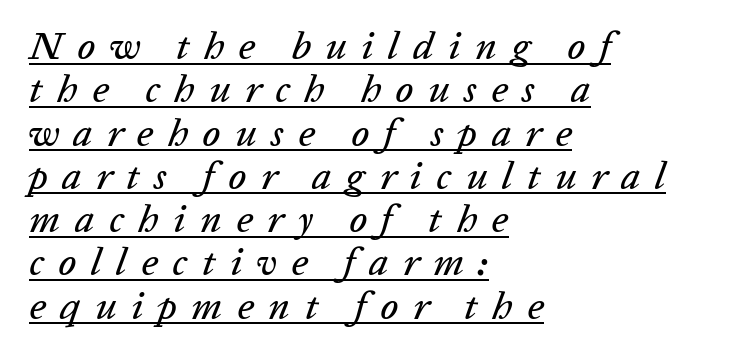
The image shows 39 px text type, italic (leaning right); set left-aligned, tight line spacing (1.11x), unusually wide letter spacing (+0.37 em), underlined; low stroke contrast and a medium x-height.
